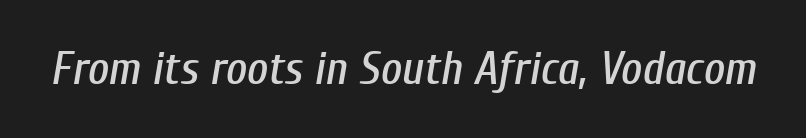
{"italic": "yes", "lean": "right", "slant_degrees": 10, "width": "condensed", "stroke_contrast": "low", "x_height": "medium", "monospaced": "no", "underline": "no", "letter_spacing": "normal", "letter_spacing_em": 0.0, "glyph_px": 46}
